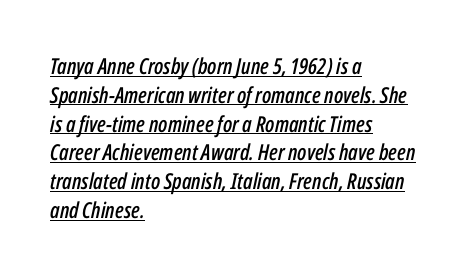
{"italic": "yes", "lean": "right", "slant_degrees": 12, "underline": "yes", "align": "left", "line_spacing": "normal", "line_spacing_ratio": 1.31, "letter_spacing": "normal", "letter_spacing_em": 0.0, "glyph_px": 22}
